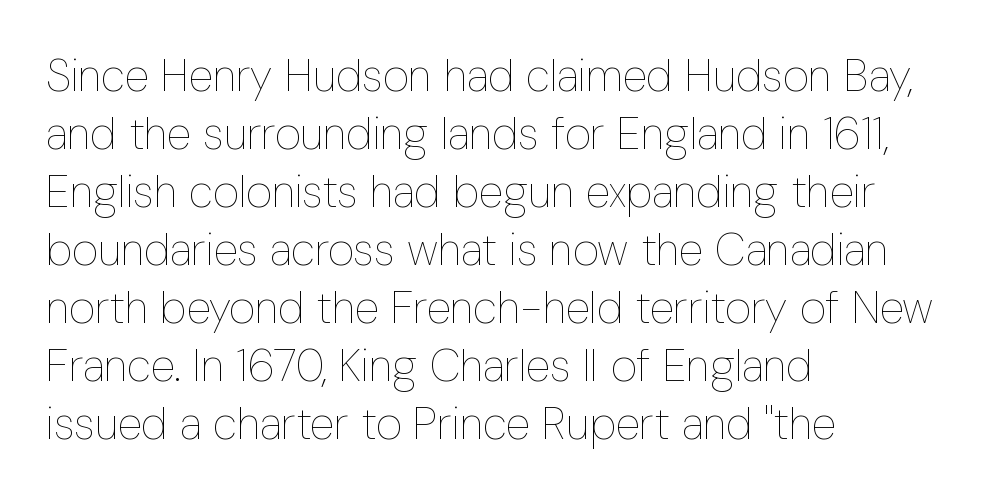
Here the glyphs are tracked normally, forming tight word shapes. Heft: none added — not bold. Interline gaps are of average width in this sample. The rendering uses natural spacing where letterforms have individual widths.
